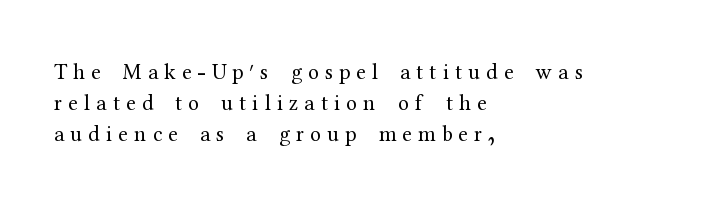
The image shows 22 px text type, upright; set left-aligned, normal line spacing (1.4x), unusually wide letter spacing (+0.28 em), not underlined.
